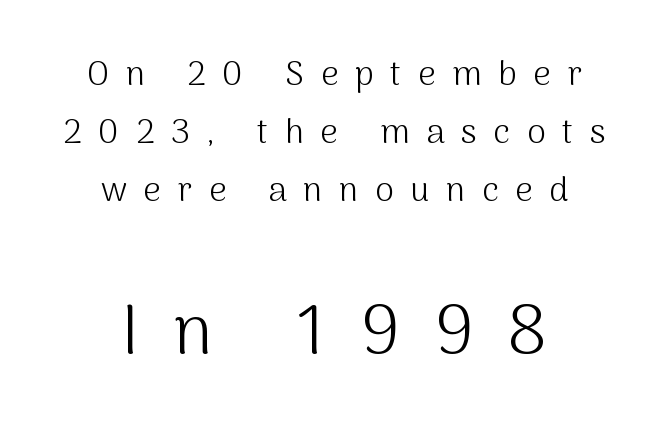
Each line is balanced around a shared central axis. In terms of posture, this sample is upright. If you squint, the bottom block still reads clearly — it's the larger of the two. The strip under each line holds only bare page. No feet cap the strokes, marking this as sans-serif type.
